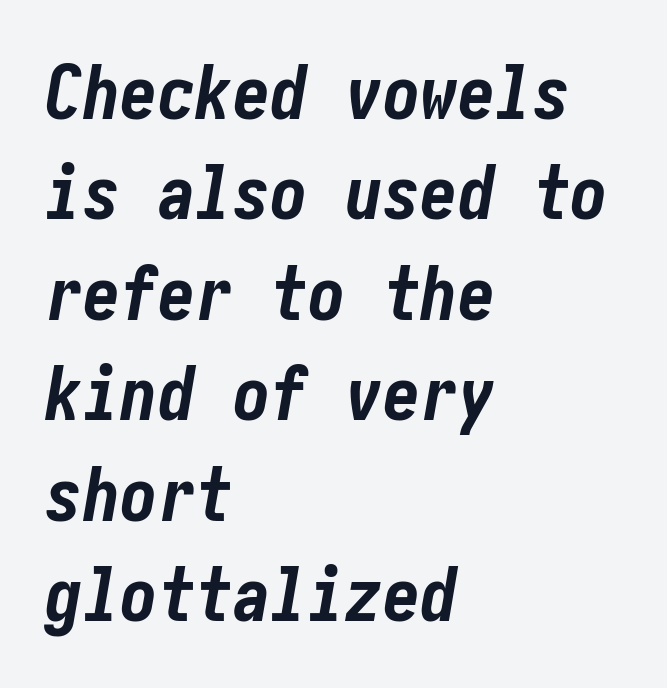
{"italic": "yes", "lean": "right", "slant_degrees": 10, "bold": "yes", "weight": "bold", "width": "condensed", "stroke_contrast": "low", "x_height": "medium", "underline": "no", "align": "left", "line_spacing": "normal", "line_spacing_ratio": 1.34, "letter_spacing": "normal", "letter_spacing_em": 0.0, "glyph_px": 75}
